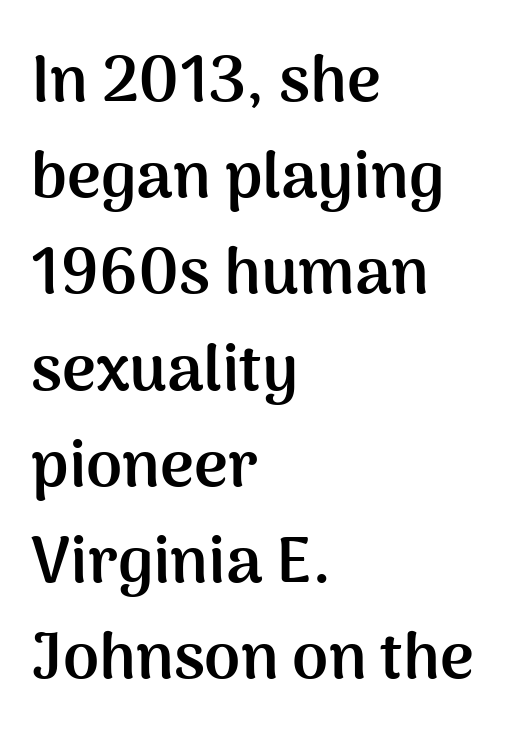
{"serif": "no", "italic": "no", "bold": "yes", "weight": "semibold", "width": "normal", "stroke_contrast": "medium", "x_height": "medium", "monospaced": "no", "underline": "no", "align": "left", "line_spacing": "normal", "line_spacing_ratio": 1.48, "letter_spacing": "normal", "letter_spacing_em": 0.0, "glyph_px": 65}
